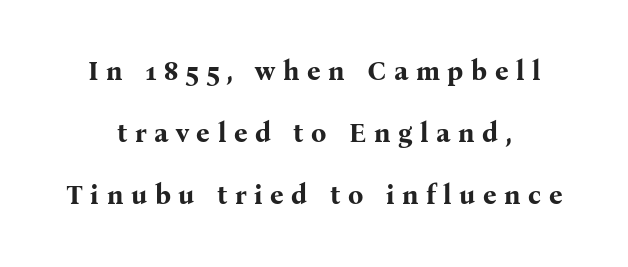
{"italic": "no", "bold": "yes", "underline": "no", "align": "center", "line_spacing": "loose", "line_spacing_ratio": 2.3, "letter_spacing": "wide", "letter_spacing_em": 0.28, "glyph_px": 27}
